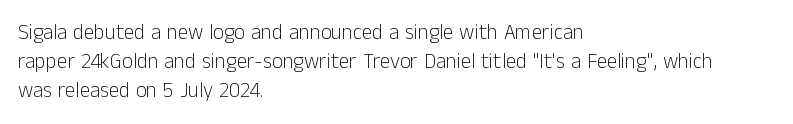
Each new line begins a customary step beneath the previous one. Stems here are at most as thick as an everyday book face. Words appear dense and cohesive because spacing is normal. Descenders hang freely into open space. The axis of the letterforms is exactly vertical.
